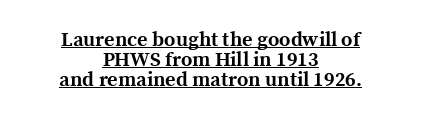
{"italic": "no", "bold": "yes", "underline": "yes", "align": "center", "line_spacing": "tight", "line_spacing_ratio": 1.01, "letter_spacing": "normal", "letter_spacing_em": 0.0, "glyph_px": 20}
